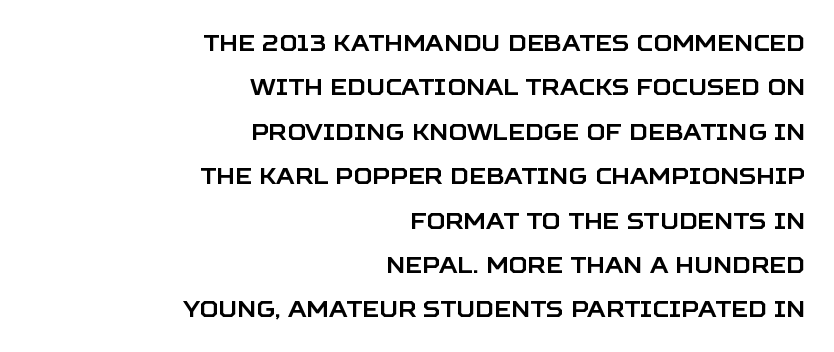
Q: Is the text italic (slanted)? A: No, it is upright.
Q: Is the text underlined? A: No.
Q: How is the paragraph aligned? A: Right-aligned.
Q: Is the spacing between letters normal or unusually wide? A: Normal.
Q: Is the spacing between lines tight, normal or loose? A: Loose.
